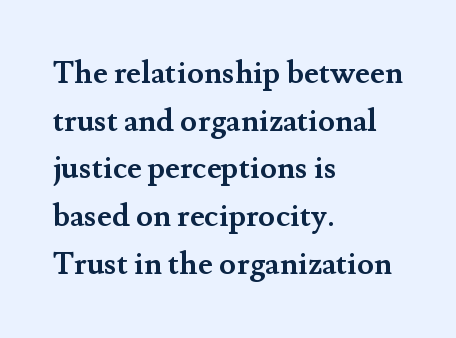
Q: Is the text bold? A: Yes.
Q: Is the text italic (slanted)? A: No, it is upright.
Q: Is the typeface a serif or a sans-serif typeface? A: Serif.
Q: Is the text underlined? A: No.
Q: How is the paragraph aligned? A: Left-aligned.
Q: Is the spacing between letters normal or unusually wide? A: Normal.
Q: Is the spacing between lines tight, normal or loose? A: Normal.
Q: Width (condensed, normal, or wide)? A: Normal.
Q: Stroke contrast? A: Medium.
Q: x-height? A: Small.
Q: Monospaced? A: No.
